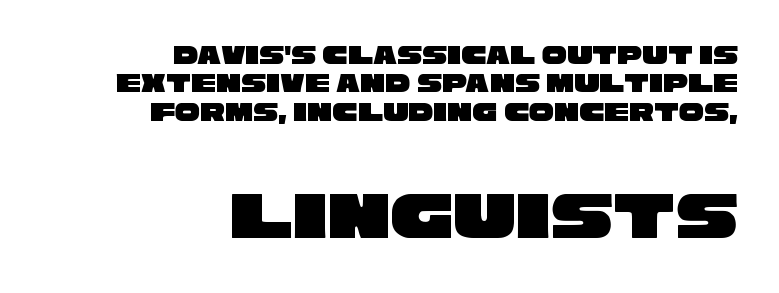
The strip under each line holds only bare page. The horizontal fit of the characters is conventional and even. Here the designer chose a conventional face with non-uniform glyph widths. The designer went with a sans here, leaving each stem footless.
